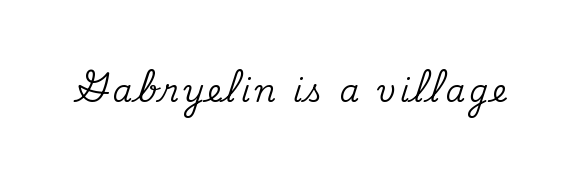
{"width": "normal", "stroke_contrast": "medium", "x_height": "small", "monospaced": "no", "underline": "no", "glyph_px": 31}
